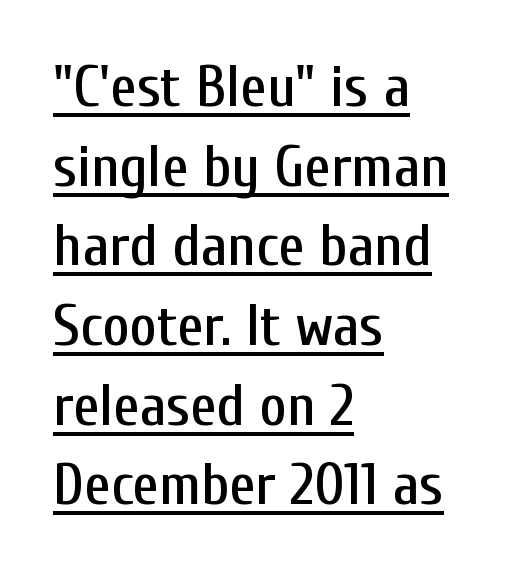
Q: Is the text italic (slanted)? A: No, it is upright.
Q: Is the typeface a serif or a sans-serif typeface? A: Sans-serif.
Q: Is the text underlined? A: Yes.
Q: How is the paragraph aligned? A: Left-aligned.
Q: Is the spacing between letters normal or unusually wide? A: Normal.
Q: Is the spacing between lines tight, normal or loose? A: Normal.
Q: Width (condensed, normal, or wide)? A: Condensed.
Q: Stroke contrast? A: Low.
Q: x-height? A: Medium.
Q: Monospaced? A: No.
